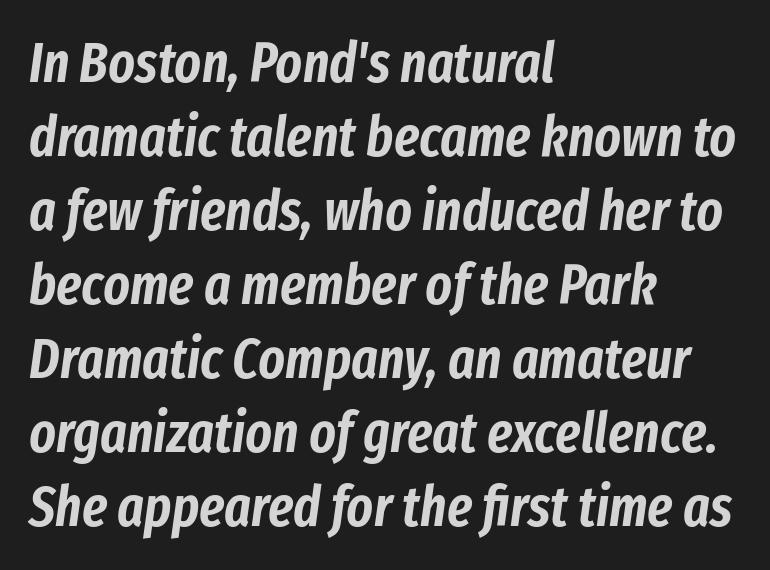
{"italic": "yes", "lean": "right", "slant_degrees": 8, "width": "condensed", "stroke_contrast": "low", "x_height": "medium", "monospaced": "no", "underline": "no", "align": "left", "line_spacing": "normal", "line_spacing_ratio": 1.32, "letter_spacing": "normal", "letter_spacing_em": 0.0, "glyph_px": 56}
